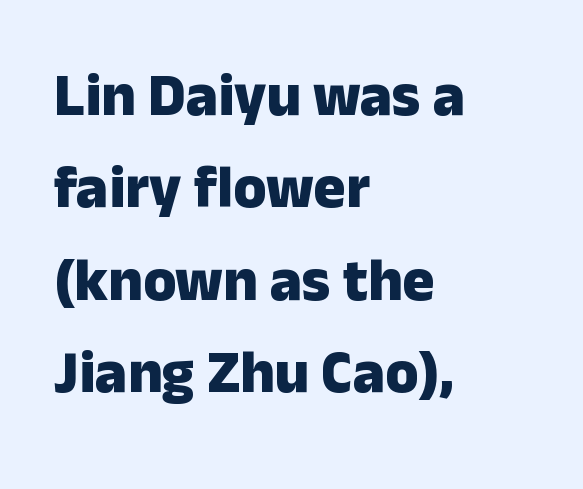
How would I describe the line gaps? Plain and ordinary. Unlike italic type, these characters show no tilt at all. Regarding serifs, this sample does without them. Lines of text with bare space underneath. You could call the tracking neutral — neither tight nor loose.
